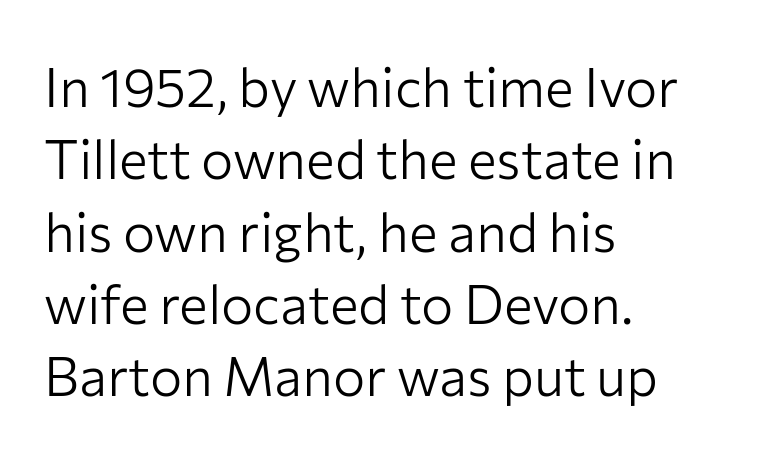
{"serif": "no", "italic": "no", "bold": "no", "weight": "light", "width": "normal", "stroke_contrast": "low", "x_height": "medium", "monospaced": "no", "underline": "no", "align": "left", "line_spacing": "normal", "line_spacing_ratio": 1.34, "letter_spacing": "normal", "letter_spacing_em": 0.0, "glyph_px": 54}
